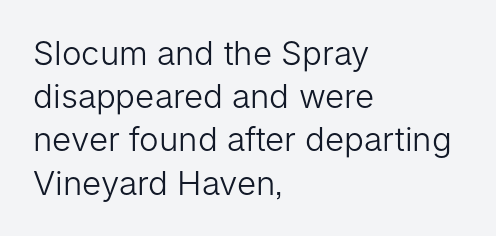
The image shows 33 px light sans-serif type, upright; set left-aligned, normal line spacing (1.31x), normal letter spacing, not underlined; low stroke contrast and a medium x-height.
